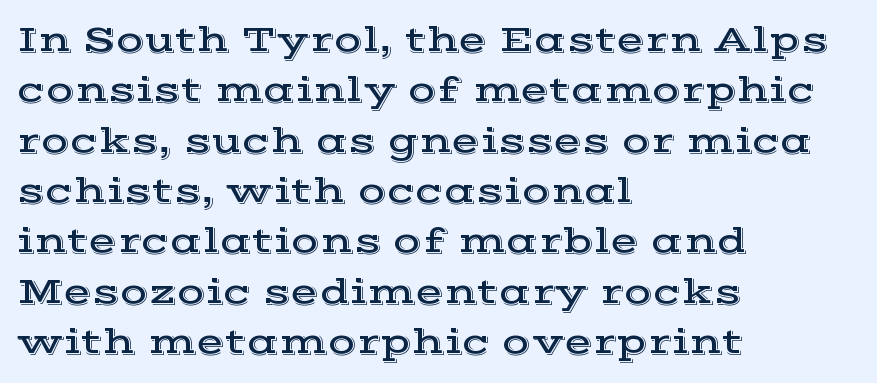
The image shows 37 px wide serif type, upright; set left-aligned, normal line spacing (1.36x), normal letter spacing, not underlined; a medium x-height.
